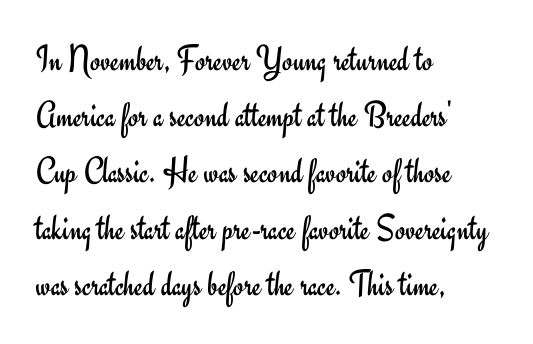
The image shows 37 px regular-weight sans-serif type; set left-aligned, normal line spacing (1.52x), normal letter spacing, not underlined; low stroke contrast and a small x-height.
